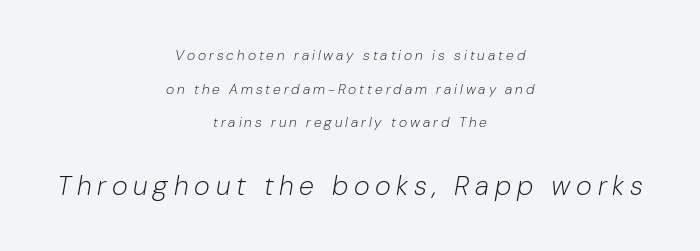
{"italic": "yes", "lean": "right", "slant_degrees": 10, "bold": "no", "underline": "no", "align": "center", "line_spacing": "loose", "line_spacing_ratio": 2.4, "letter_spacing": "wide", "letter_spacing_em": 0.21, "larger_block": "second", "size_ratio": 1.93, "glyph_px": 27}
